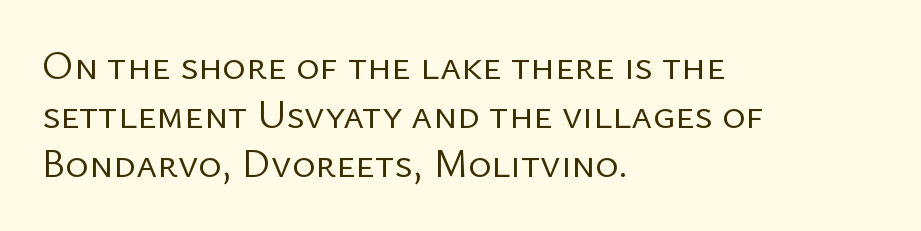
These lines are set flush left with a ragged right edge. Here the designer chose a conventional face with non-uniform glyph widths. Note: no serifs on the glyphs. The typography opts for an upright posture over an oblique one. The typeface has the unassuming heft of standard copy or less. The zone under the glyphs is completely vacant.
